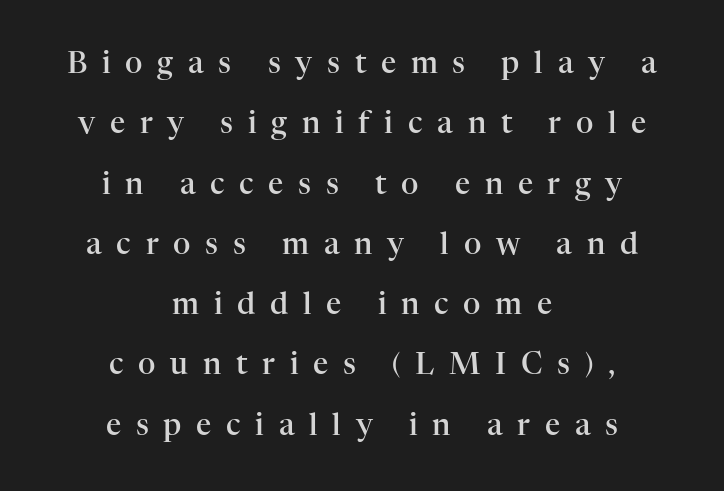
{"serif": "yes", "italic": "no", "bold": "semi", "weight": "semibold", "width": "normal", "stroke_contrast": "high", "x_height": "medium", "monospaced": "no", "underline": "no", "align": "center", "line_spacing": "loose", "line_spacing_ratio": 2.01, "letter_spacing": "wide", "letter_spacing_em": 0.49, "glyph_px": 30}
